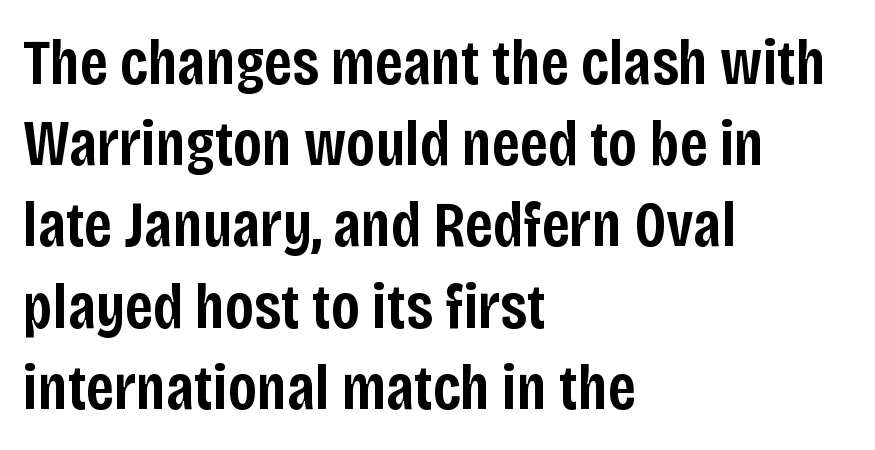
Q: Is the text bold? A: Semi-bold.
Q: Is the text italic (slanted)? A: No, it is upright.
Q: Is the typeface a serif or a sans-serif typeface? A: Sans-serif.
Q: Is the text underlined? A: No.
Q: How is the paragraph aligned? A: Left-aligned.
Q: Is the spacing between letters normal or unusually wide? A: Normal.
Q: Is the spacing between lines tight, normal or loose? A: Normal.
Q: Width (condensed, normal, or wide)? A: Condensed.
Q: Stroke contrast? A: Low.
Q: x-height? A: Large.
Q: Monospaced? A: No.
